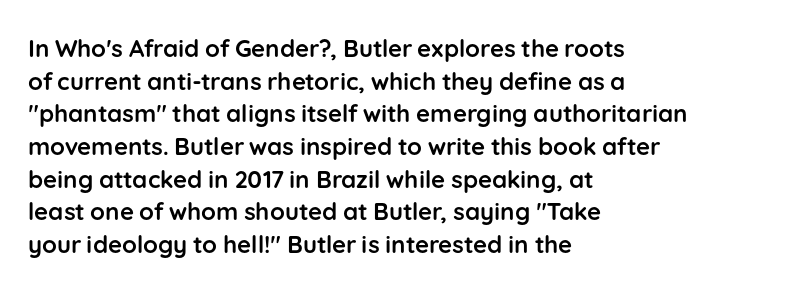
The image shows 24 px bold type, upright; set left-aligned, normal line spacing (1.36x), normal letter spacing, not underlined.
